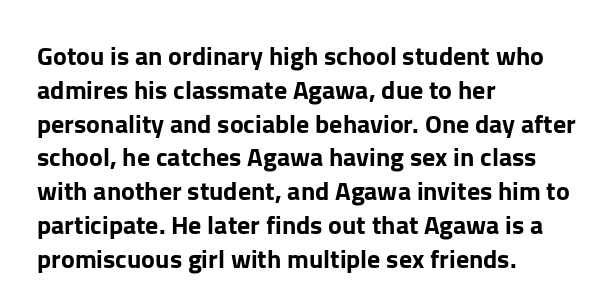
Q: Is the text italic (slanted)? A: No, it is upright.
Q: Is the text underlined? A: No.
Q: How is the paragraph aligned? A: Left-aligned.
Q: Is the spacing between letters normal or unusually wide? A: Normal.
Q: Is the spacing between lines tight, normal or loose? A: Normal.
